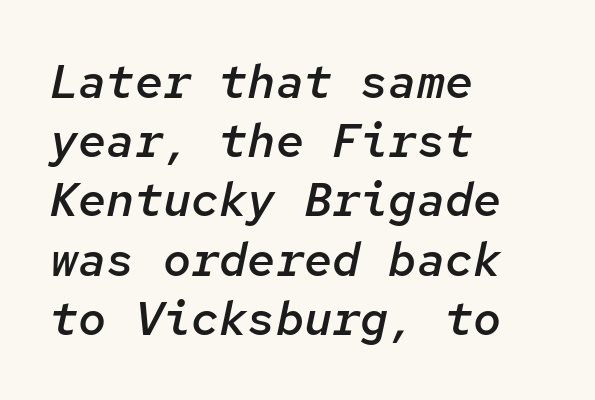
Caption: multi-line text, flush left, ragged right. Nothing unusual about the tracking: characters are spaced as the font intends. The passage shown is not underscored anywhere. Do the characters align in a grid? Yes, the font is monospaced.
